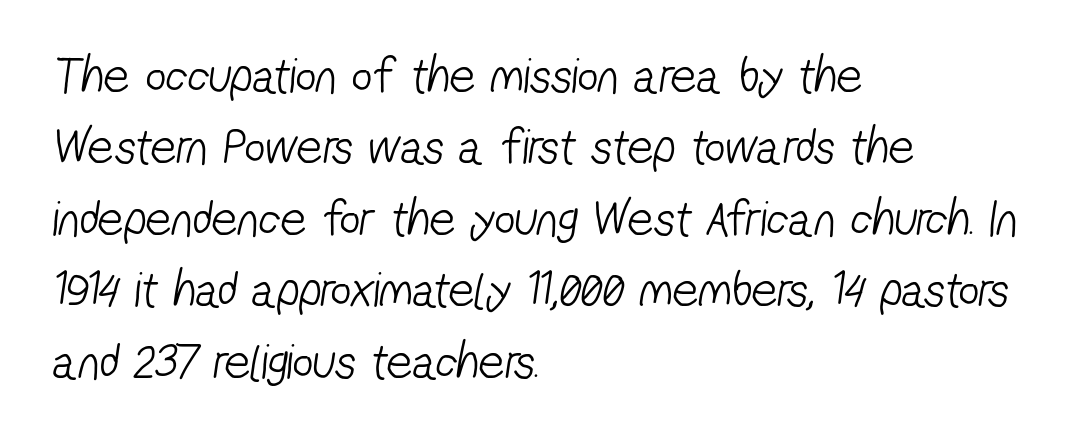
{"serif": "no", "bold": "no", "weight": "light", "width": "condensed", "stroke_contrast": "low", "x_height": "medium", "monospaced": "no", "underline": "no", "align": "left", "line_spacing": "normal", "line_spacing_ratio": 1.4, "letter_spacing": "normal", "letter_spacing_em": 0.0, "glyph_px": 51}
